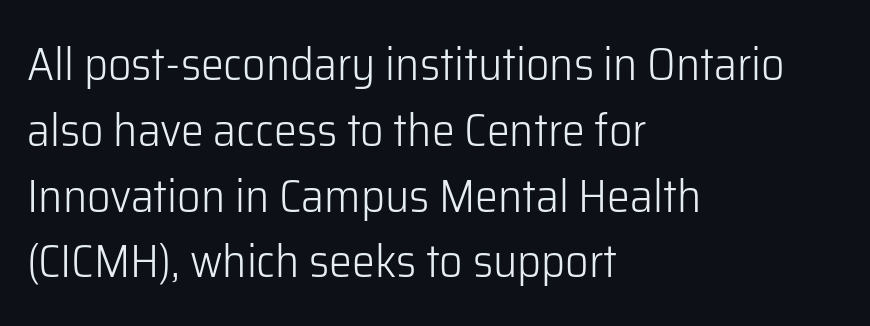
There is no visible air inserted between adjacent glyphs. Ink coverage per letter is moderate at most. If you drew a ruler down the left edge, every line would touch it. Check where the strokes stop: nothing finishes them off — pure sans. The strip under each line holds only bare page.
